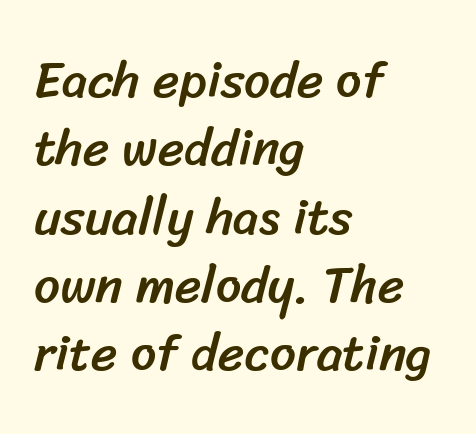
Q: Is the typeface a serif or a sans-serif typeface? A: Sans-serif.
Q: Is the text underlined? A: No.
Q: How is the paragraph aligned? A: Left-aligned.
Q: Is the spacing between letters normal or unusually wide? A: Normal.
Q: Is the spacing between lines tight, normal or loose? A: Normal.
Q: Width (condensed, normal, or wide)? A: Normal.
Q: Stroke contrast? A: Low.
Q: x-height? A: Medium.
Q: Monospaced? A: No.
